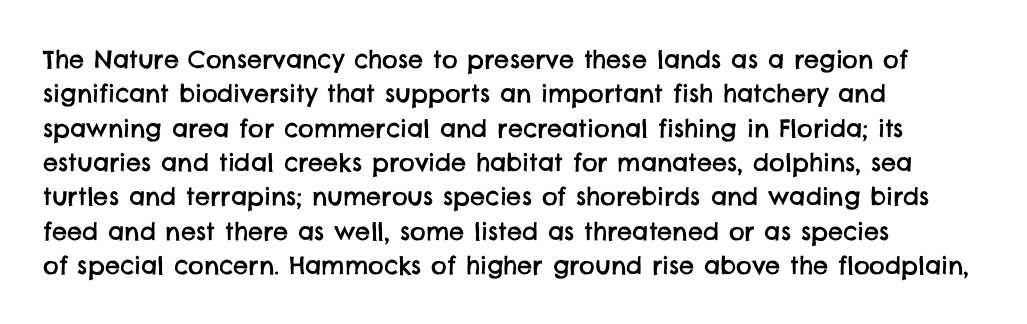
Every row of glyphs begins at an identical x-position on the left. The face used here is rendered with its standard letterfit. Leading matches the norm, producing a regular column. Plain, unruled lines of type.
